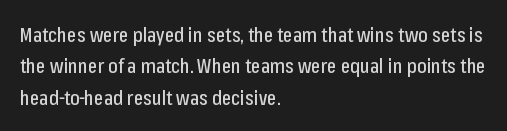
Compared with a centered layout, this one pins lines to the left instead. The space beneath each line is pristine and unruled. The passage shown stacks its lines at a standard gap. Do the letters lean? They stand straight. Spacing between characters is what you'd get straight out of the box.
